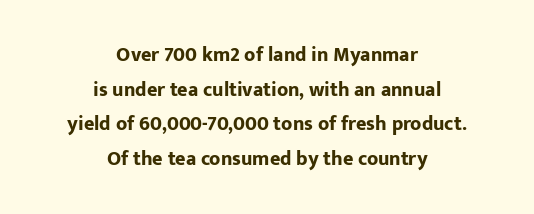
The image shows 20 px bold type, upright; set centered, line spacing 1.73x, normal letter spacing, not underlined.
